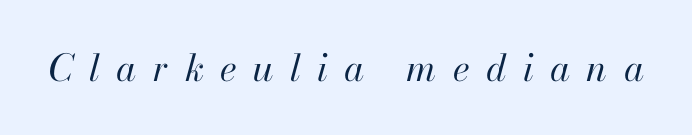
The image shows 37 px regular-weight type, italic (leaning right); set unusually wide letter spacing (+0.44 em), not underlined; high stroke contrast and a small x-height.
